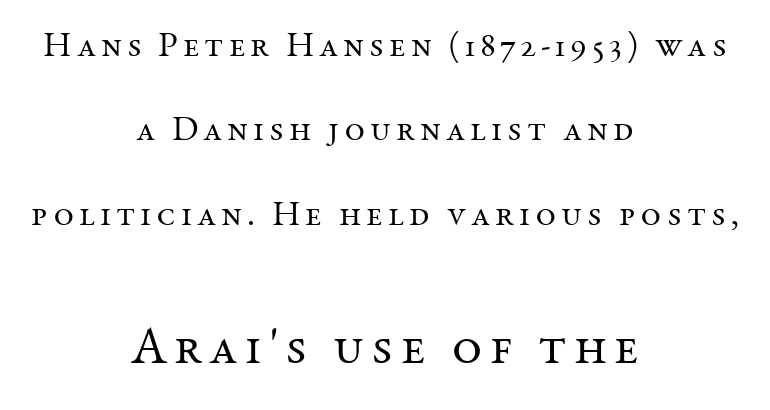
Q: Is the text bold? A: No.
Q: Is the text italic (slanted)? A: No, it is upright.
Q: Is the typeface a serif or a sans-serif typeface? A: Serif.
Q: Is the text underlined? A: No.
Q: How is the paragraph aligned? A: Centered.
Q: Is the spacing between lines tight, normal or loose? A: Loose.
Q: Which block of text is set in a larger size, the first (top) or the second (bottom)? A: The second (bottom) one.
Q: Width (condensed, normal, or wide)? A: Normal.
Q: Stroke contrast? A: Medium.
Q: x-height? A: Medium.
Q: Monospaced? A: No.
